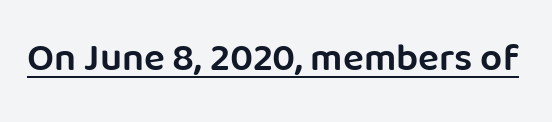
This is sans-serif lettering, the kind often seen on screens and signage. Emphasis by weight is partial: semibold. Here the designer chose a conventional face with non-uniform glyph widths. The letters sit at their default tracking, neither squeezed nor spread. Looks like someone drew a line under every word here.
